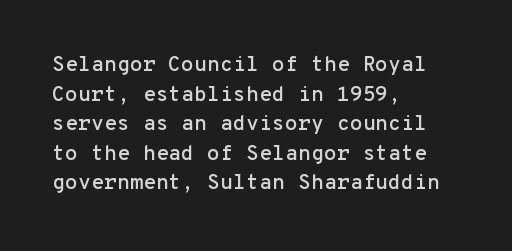
Caption: standard tracking, unaltered. Only glyphs here, with clear space below each row. The line-height multiplier appears to be the usual default. The typography opts for an upright posture over an oblique one. A student would call this left alignment; a typographer would say flush left, rag right.
